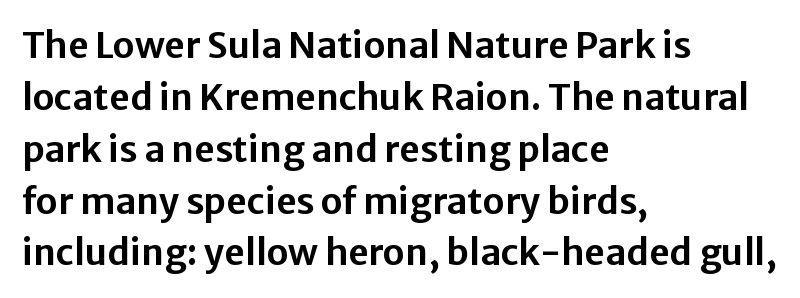
Line starts are locked; line ends wander. This is roman type, the default non-slanted kind. A typesetter would call this proportional, since set widths differ per character. The gaps between neighbouring characters are ordinary and unremarkable.
